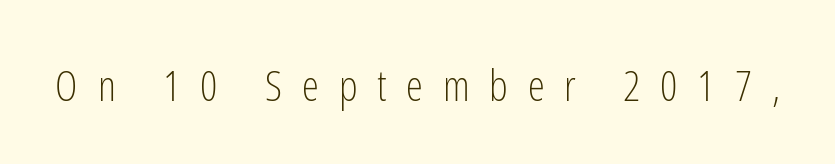
The image shows 43 px light, condensed sans-serif type, upright; set unusually wide letter spacing (+0.46 em), not underlined; low stroke contrast and a medium x-height.
